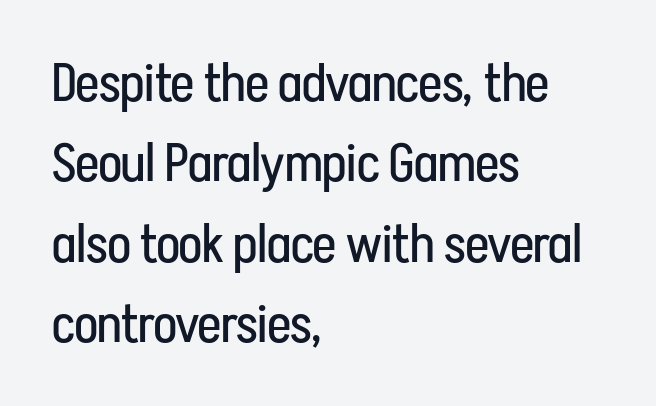
The image shows 54 px regular-weight, condensed sans-serif type, upright; set left-aligned, normal line spacing (1.49x), normal letter spacing, not underlined; low stroke contrast and a medium x-height.
